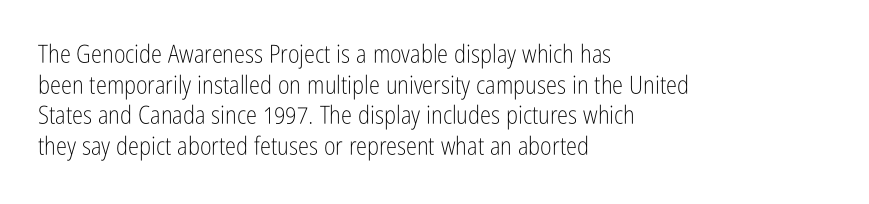
The letters look calm and open, with moderate or lighter stems. Descenders are the only things crossing below the line. Left-aligned paragraph, ragged on the right. Short note: letters normally spaced.
